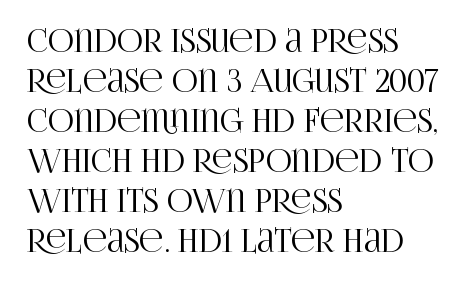
Q: Is the text italic (slanted)? A: No, it is upright.
Q: Is the typeface a serif or a sans-serif typeface? A: Serif.
Q: Is the text underlined? A: No.
Q: How is the paragraph aligned? A: Left-aligned.
Q: Is the spacing between letters normal or unusually wide? A: Normal.
Q: Is the spacing between lines tight, normal or loose? A: Normal.
Q: Width (condensed, normal, or wide)? A: Condensed.
Q: Stroke contrast? A: High.
Q: x-height? A: Large.
Q: Monospaced? A: No.
